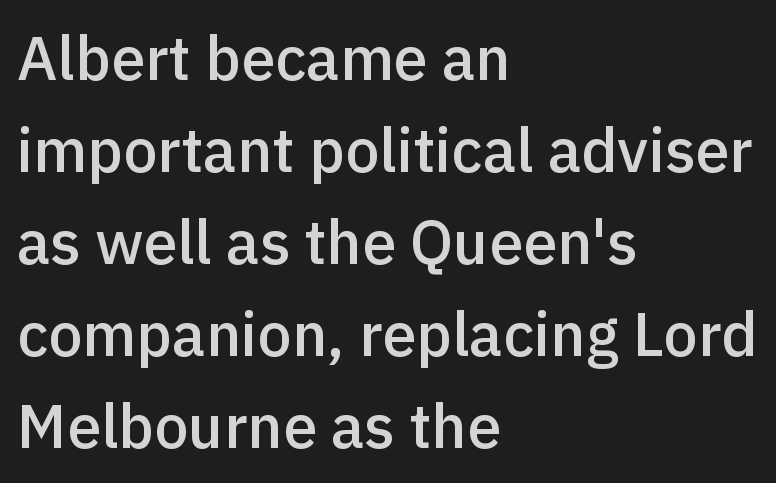
Typographically, this falls in the sans-serif category. One-word summary of the alignment: left. Characters remain perfectly vertical along every line. Does the leading feel generous? No, just average. Compared with typical body copy, the letter spacing here is the same.
